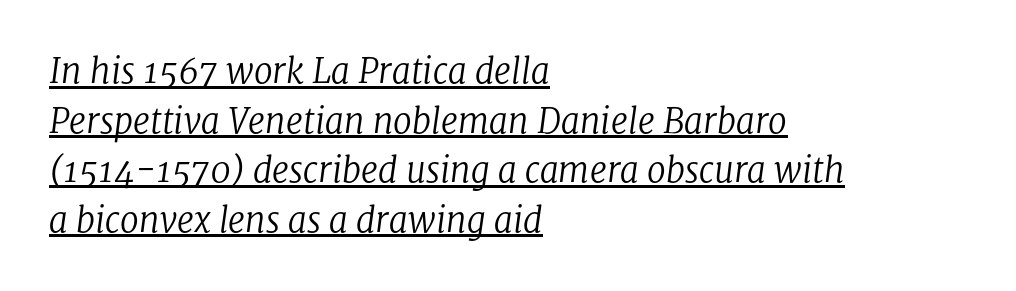
The image shows 34 px regular-weight serif type, italic (leaning right); set left-aligned, normal line spacing (1.46x), normal letter spacing, underlined; low stroke contrast and a medium x-height.
